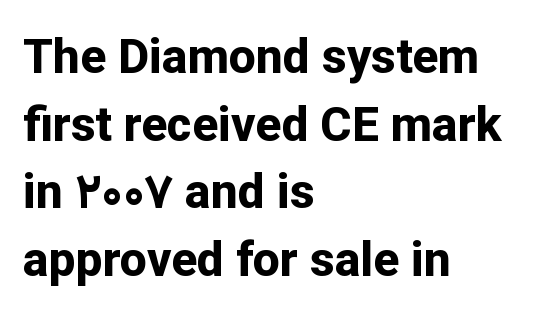
Stroke terminals: plain, sans-serif. Italic? Not at all — the glyphs are vertical. The passage shown is not underscored anywhere. The ragged edge is on the right, which tells us the setting is flush left. Interline gaps are of average width in this sample. A typesetter would call this proportional, since set widths differ per character.
